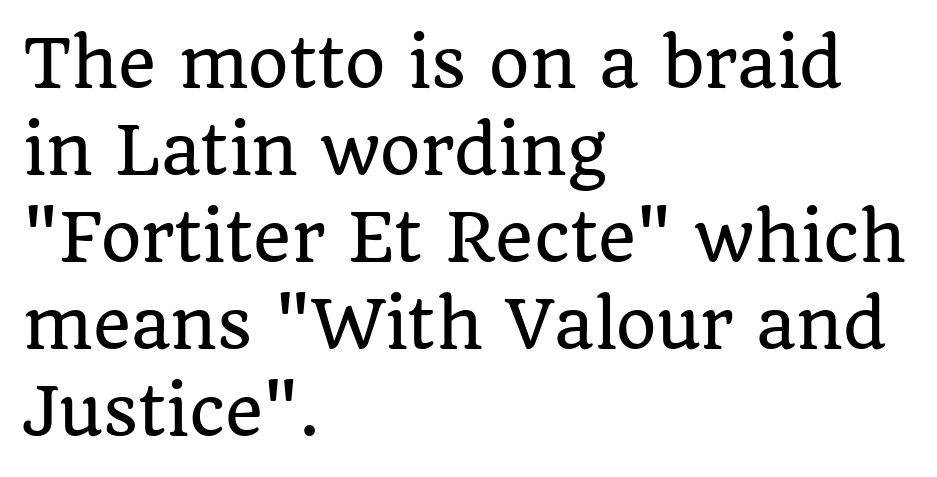
The specimen omits any rule beneath the text block's lines. Tracking value appears to be zero — textbook default spacing. Note the varied advance widths — an 'i' is clearly narrower than an 'm'. Are there feet on the stems? There are — it's a serif. Visually the block forms a straight wall on the left and a jagged coastline on the right.
